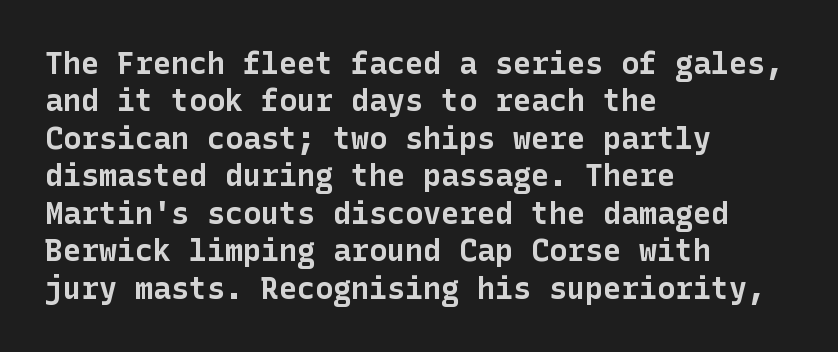
{"serif": "no", "italic": "no", "bold": "yes", "weight": "bold", "width": "normal", "stroke_contrast": "low", "x_height": "medium", "underline": "no", "align": "left", "line_spacing": "normal", "line_spacing_ratio": 1.25, "letter_spacing": "normal", "letter_spacing_em": 0.0, "glyph_px": 30}
